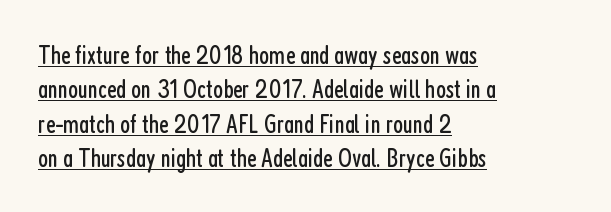
The image shows 26 px text type, upright; set left-aligned, normal line spacing (1.32x), normal letter spacing, underlined.
